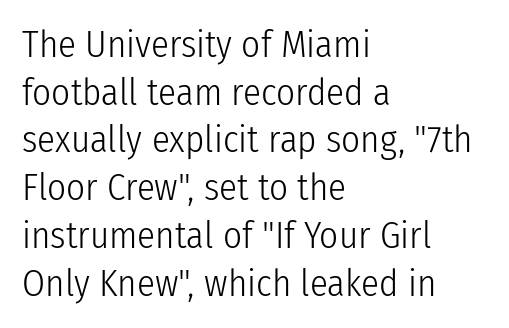
The image shows 37 px light, condensed sans-serif type, upright; set left-aligned, normal line spacing (1.29x), normal letter spacing, not underlined; low stroke contrast and a medium x-height.
